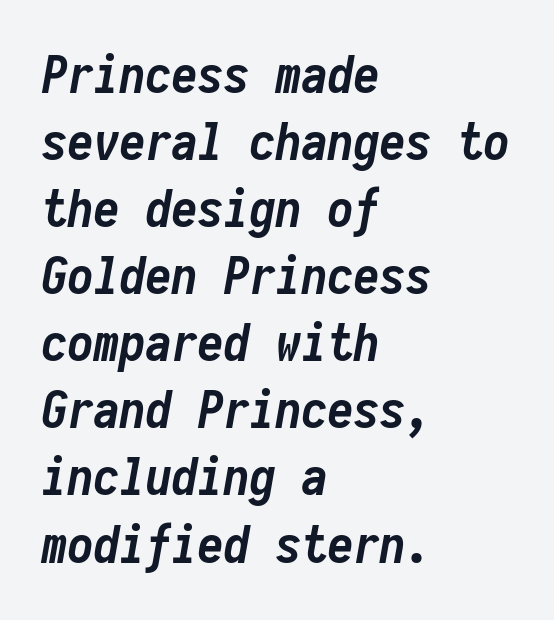
Q: Is the text bold? A: Yes.
Q: Is the text italic (slanted)? A: Yes, it leans right by about 10 degrees.
Q: Is the text underlined? A: No.
Q: How is the paragraph aligned? A: Left-aligned.
Q: Is the spacing between letters normal or unusually wide? A: Normal.
Q: Is the spacing between lines tight, normal or loose? A: Normal.
Q: Width (condensed, normal, or wide)? A: Condensed.
Q: Stroke contrast? A: Low.
Q: x-height? A: Medium.
Q: Monospaced? A: Yes.
